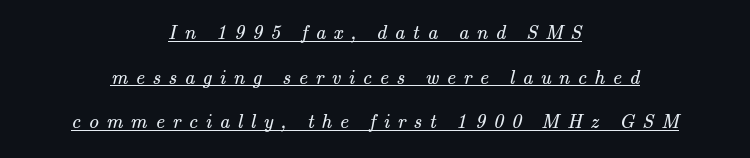
Q: Is the text bold? A: No.
Q: Is the text underlined? A: Yes.
Q: How is the paragraph aligned? A: Centered.
Q: Is the spacing between letters normal or unusually wide? A: Unusually wide.
Q: Is the spacing between lines tight, normal or loose? A: Loose.
